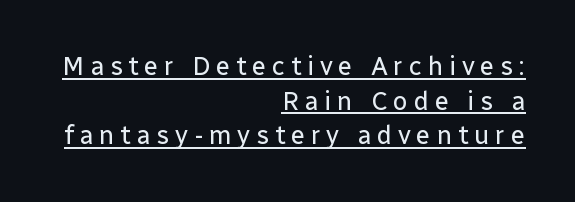
Q: Is the text bold? A: No.
Q: Is the text italic (slanted)? A: No, it is upright.
Q: Is the text underlined? A: Yes.
Q: How is the paragraph aligned? A: Right-aligned.
Q: Is the spacing between letters normal or unusually wide? A: Unusually wide.
Q: Is the spacing between lines tight, normal or loose? A: Normal.
